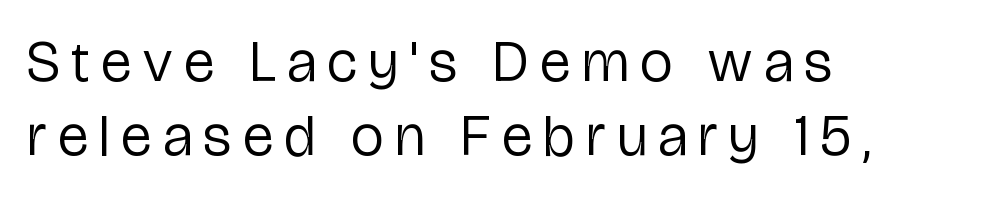
Q: Is the text bold? A: No.
Q: Is the text italic (slanted)? A: No, it is upright.
Q: Is the typeface a serif or a sans-serif typeface? A: Sans-serif.
Q: Is the text underlined? A: No.
Q: How is the paragraph aligned? A: Left-aligned.
Q: Is the spacing between letters normal or unusually wide? A: Unusually wide.
Q: Is the spacing between lines tight, normal or loose? A: Normal.
Q: Width (condensed, normal, or wide)? A: Condensed.
Q: Stroke contrast? A: Low.
Q: x-height? A: Medium.
Q: Monospaced? A: No.
